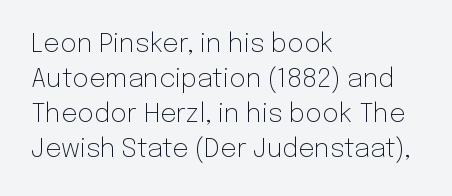
The image shows 26 px text type, upright; set left-aligned, normal line spacing (1.35x), normal letter spacing, not underlined.
